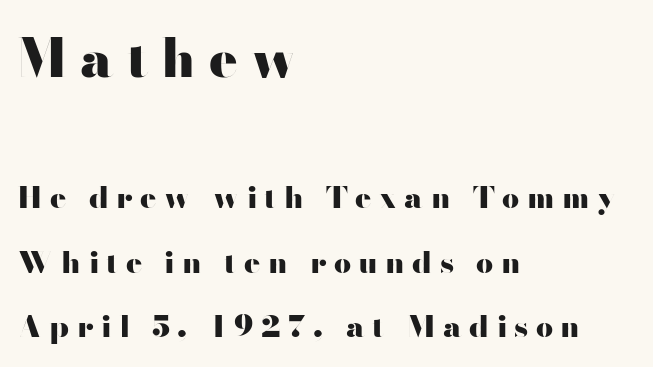
{"italic": "no", "bold": "yes", "weight": "heavy", "width": "wide", "stroke_contrast": "high", "x_height": "small", "monospaced": "no", "underline": "no", "align": "left", "line_spacing": "loose", "line_spacing_ratio": 2.16, "letter_spacing": "wide", "letter_spacing_em": 0.25, "larger_block": "first", "size_ratio": 1.77, "glyph_px": 53}
